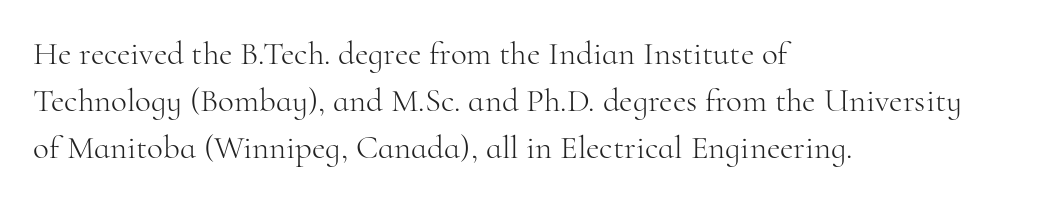
The specimen omits any rule beneath the text block's lines. Observe the ordinary spacing: letters are neighbours, not strangers. Every row of glyphs begins at an identical x-position on the left. Think of a printed novel: that variable character pitch is what you see here.
